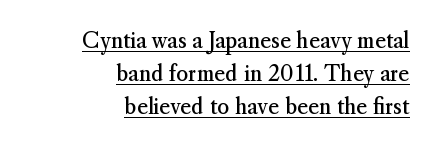
Q: Is the text bold? A: No.
Q: Is the text italic (slanted)? A: No, it is upright.
Q: Is the text underlined? A: Yes.
Q: How is the paragraph aligned? A: Right-aligned.
Q: Is the spacing between letters normal or unusually wide? A: Normal.
Q: Is the spacing between lines tight, normal or loose? A: Normal.
